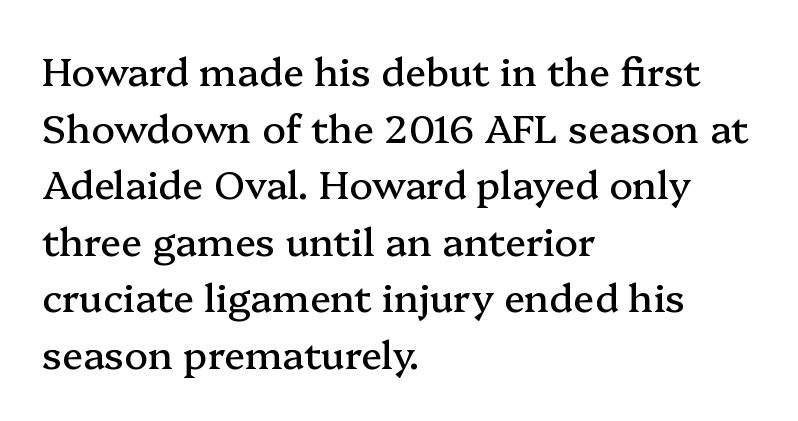
{"serif": "yes", "italic": "no", "width": "normal", "stroke_contrast": "medium", "x_height": "medium", "monospaced": "no", "underline": "no", "align": "left", "line_spacing": "normal", "line_spacing_ratio": 1.45, "letter_spacing": "normal", "letter_spacing_em": 0.0, "glyph_px": 39}
